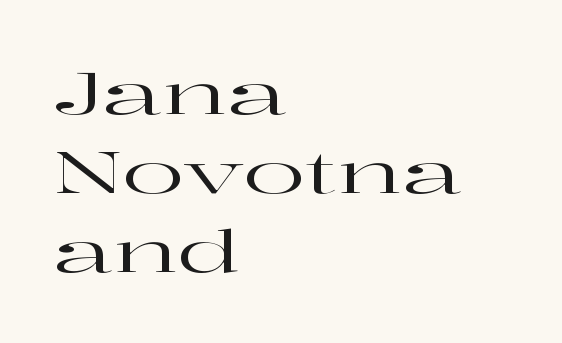
Q: Is the text italic (slanted)? A: No, it is upright.
Q: Is the typeface a serif or a sans-serif typeface? A: Serif.
Q: Is the text underlined? A: No.
Q: How is the paragraph aligned? A: Left-aligned.
Q: Is the spacing between letters normal or unusually wide? A: Normal.
Q: Is the spacing between lines tight, normal or loose? A: Normal.
Q: Width (condensed, normal, or wide)? A: Wide.
Q: Stroke contrast? A: High.
Q: x-height? A: Medium.
Q: Monospaced? A: No.
